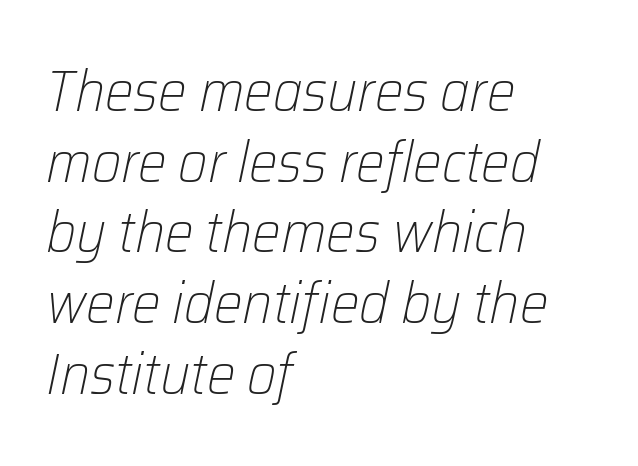
The rag falls on the right side of this text block. How are the letters spaced? Ordinarily, with no added tracking. Bare-footed words on every line. The strokes carry an ordinary text weight at most. An italicized treatment has been applied to the whole sample.
